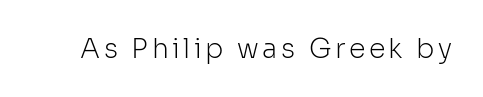
The image shows 27 px text type, upright; set not underlined.
